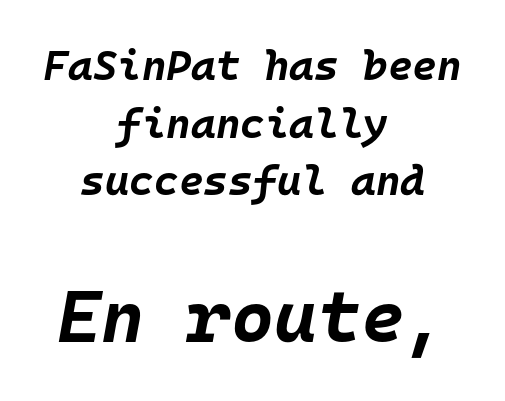
The image shows 74 px bold type, italic (leaning right), monospaced; set centered, normal line spacing (1.37x), normal letter spacing, not underlined; the second (bottom) block is 1.76x larger; low stroke contrast and a large x-height.
